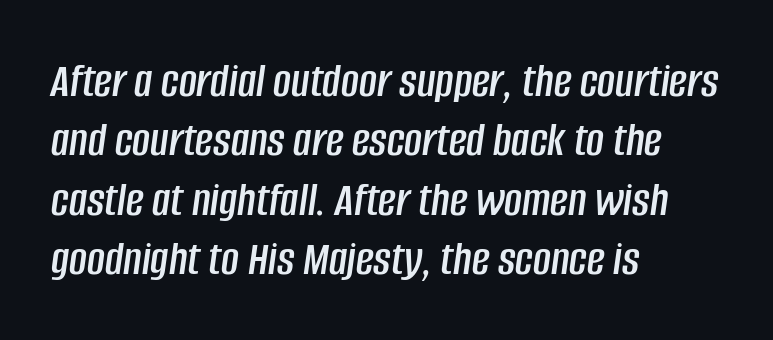
{"italic": "yes", "lean": "right", "slant_degrees": 8, "width": "condensed", "stroke_contrast": "low", "x_height": "large", "monospaced": "no", "underline": "no", "align": "left", "line_spacing_ratio": 1.21, "letter_spacing": "normal", "letter_spacing_em": 0.0, "glyph_px": 49}
